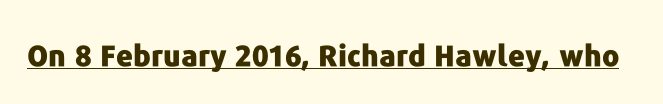
Proportional: the letters do not fall into vertical columns. A roman cut, with each character standing at attention. Students, this is bold: see how much ink each stroke carries. Is there an underline? Yes — a line sits under the letters. There is no visible air inserted between adjacent glyphs.
